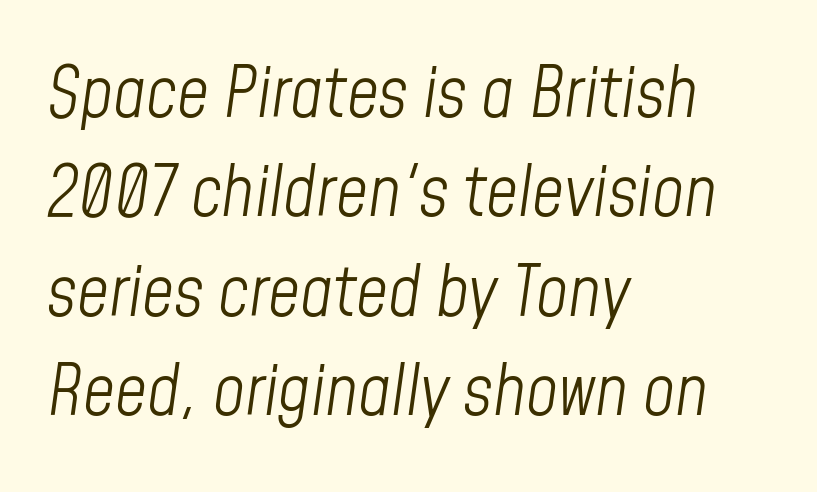
The image shows 70 px light, condensed type, italic (leaning right); set left-aligned, normal line spacing (1.42x), normal letter spacing, not underlined; low stroke contrast and a medium x-height.
